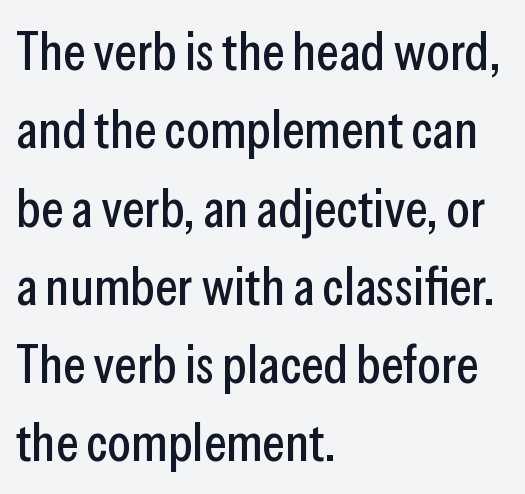
The image shows 54 px condensed sans-serif type, upright; set left-aligned, normal line spacing (1.45x), normal letter spacing, not underlined; low stroke contrast and a medium x-height.
